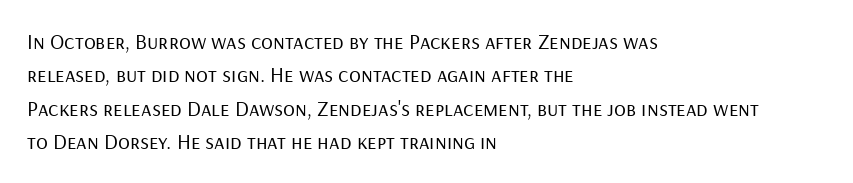
{"italic": "no", "bold": "no", "underline": "no", "align": "left", "line_spacing": "normal", "line_spacing_ratio": 1.52, "letter_spacing": "normal", "letter_spacing_em": 0.0, "glyph_px": 22}
